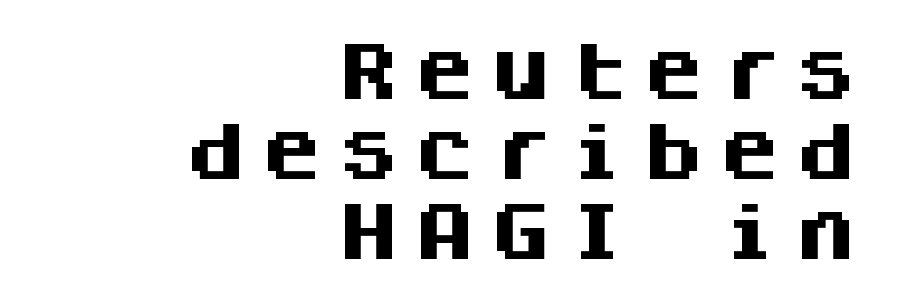
The image shows 63 px heavy sans-serif type, upright, monospaced; set right-aligned, normal line spacing (1.27x), unusually wide letter spacing (+0.21 em), not underlined; medium stroke contrast and a large x-height.
